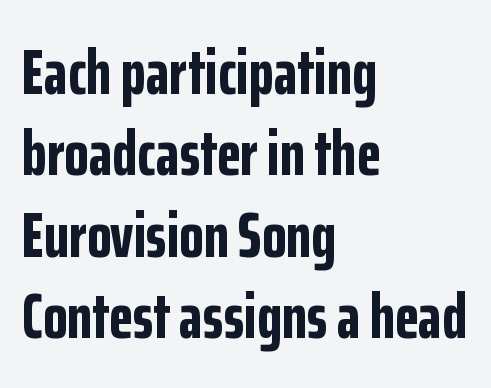
The image shows 63 px bold, condensed sans-serif type, upright; set left-aligned, normal line spacing (1.29x), normal letter spacing, not underlined; low stroke contrast and a medium x-height.
